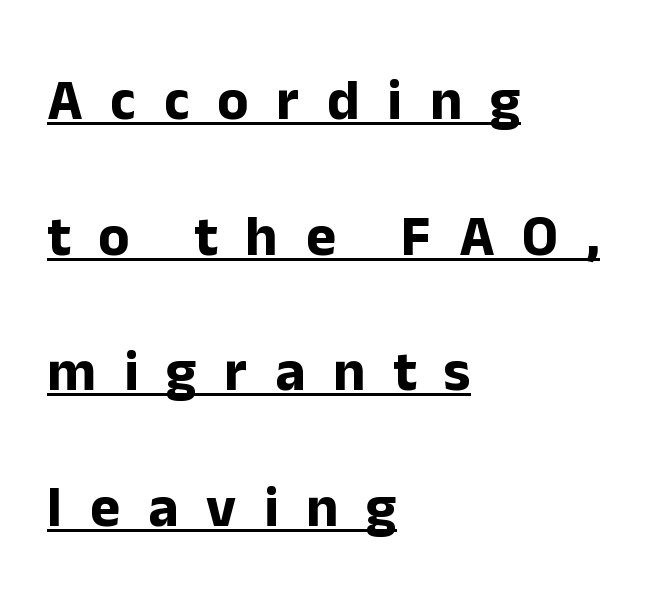
Where is the straight margin? On the left. Weight: bold. The rendering uses a large line-height, opening up the rows. Notice how the stems are strictly vertical — no italics here. The rendering uses natural spacing where letterforms have individual widths.
